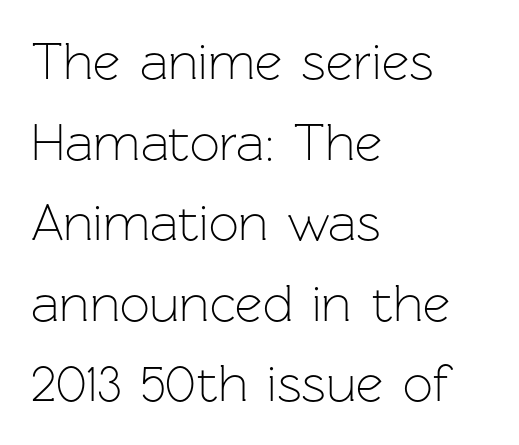
This is sans-serif lettering, the kind often seen on screens and signage. Each new line begins a customary step beneath the previous one. Is this a fixed-width face? No — the glyphs have proportional, varying widths. Each stroke keeps to a modest, everyday thickness or less. You can tell it's not italic because the verticals are truly vertical. Where is the straight margin? On the left.
